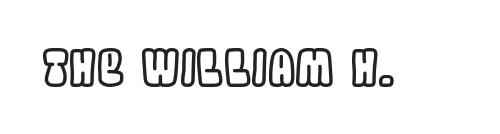
Q: Is the text italic (slanted)? A: No, it is upright.
Q: Is the text underlined? A: No.
Q: Is the spacing between letters normal or unusually wide? A: Normal.
Q: Width (condensed, normal, or wide)? A: Condensed.
Q: x-height? A: Large.
Q: Monospaced? A: No.
